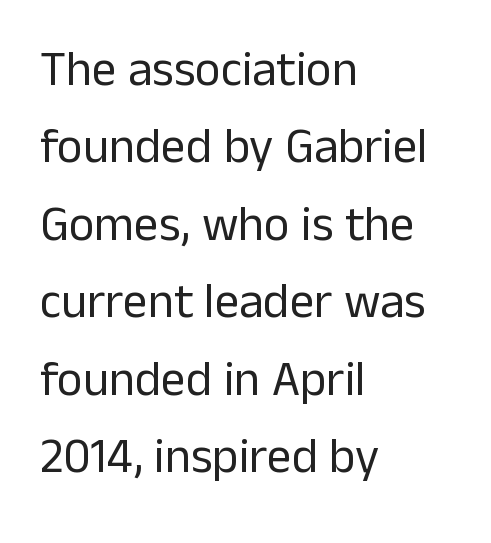
{"serif": "no", "italic": "no", "bold": "no", "weight": "regular", "width": "normal", "stroke_contrast": "low", "x_height": "medium", "monospaced": "no", "underline": "no", "align": "left", "line_spacing": "normal", "line_spacing_ratio": 1.58, "letter_spacing": "normal", "letter_spacing_em": 0.0, "glyph_px": 49}
